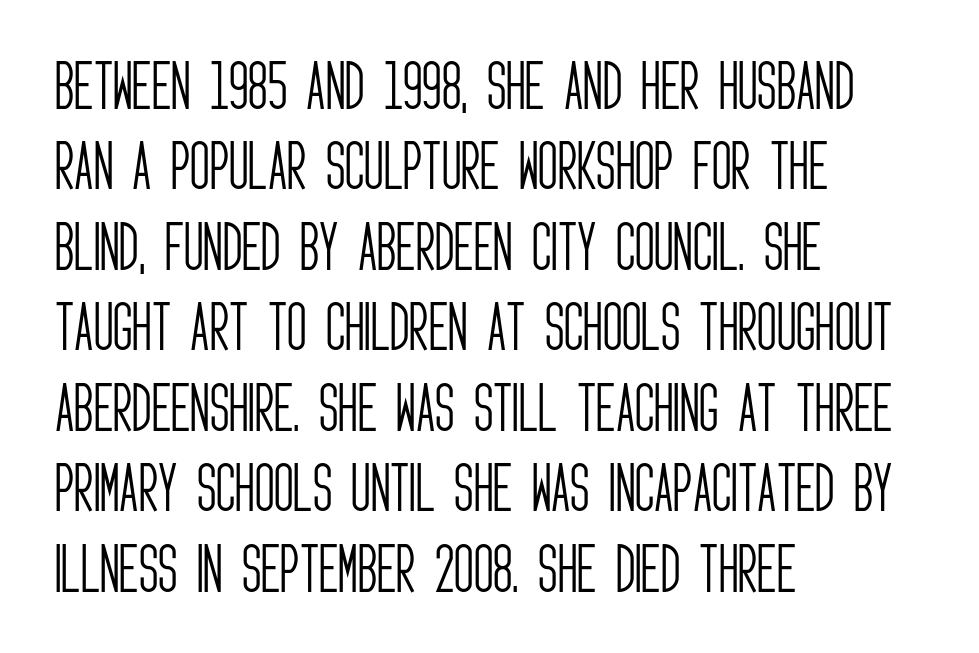
{"serif": "no", "italic": "no", "bold": "no", "weight": "light", "width": "condensed", "stroke_contrast": "low", "x_height": "large", "monospaced": "no", "underline": "no", "align": "left", "line_spacing": "normal", "line_spacing_ratio": 1.49, "letter_spacing": "normal", "letter_spacing_em": 0.0, "glyph_px": 54}
